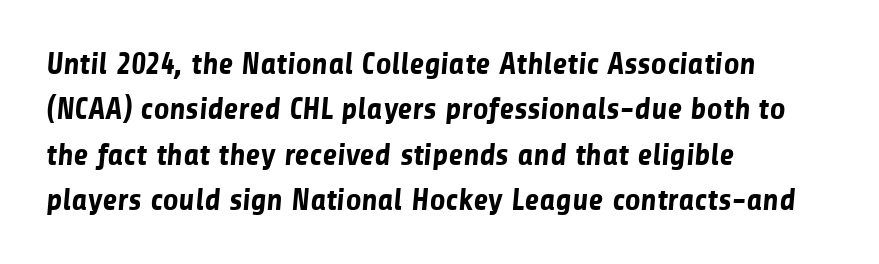
{"serif": "no", "bold": "yes", "weight": "bold", "width": "normal", "stroke_contrast": "low", "x_height": "medium", "monospaced": "no", "underline": "no", "align": "left", "line_spacing": "normal", "line_spacing_ratio": 1.46, "letter_spacing": "normal", "letter_spacing_em": 0.0, "glyph_px": 31}
